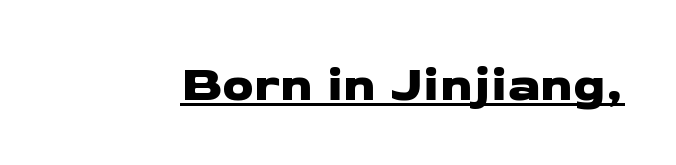
{"serif": "no", "width": "wide", "stroke_contrast": "low", "x_height": "medium", "monospaced": "no", "underline": "yes", "letter_spacing": "normal", "letter_spacing_em": 0.0, "glyph_px": 50}
